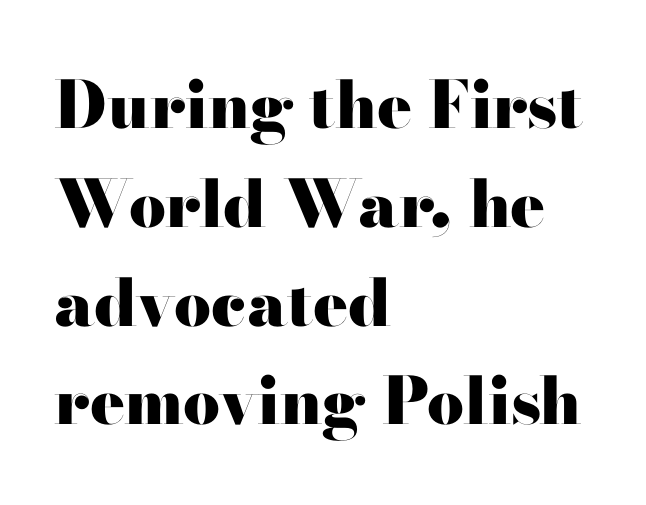
You'd pick this weight for a headline — it's a proper bold. The foot of each line stays bare and open. This is serif lettering, the kind often seen in printed books. Tracking value appears to be zero — textbook default spacing. Line beginnings align vertically; line endings do not. Leading matches the norm, producing a regular column.
